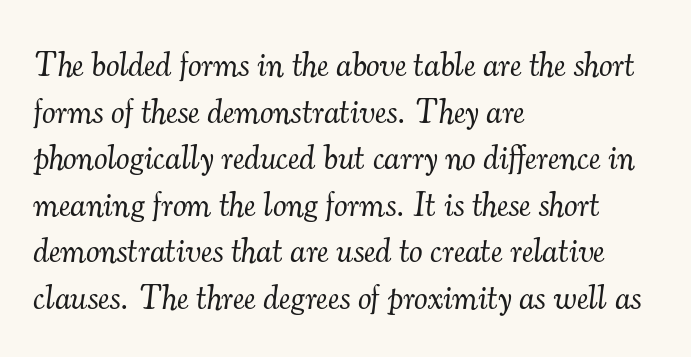
Q: Is the text bold? A: No.
Q: Is the text italic (slanted)? A: Yes, it leans right by about 7 degrees.
Q: Is the typeface a serif or a sans-serif typeface? A: Serif.
Q: Is the text underlined? A: No.
Q: How is the paragraph aligned? A: Left-aligned.
Q: Is the spacing between letters normal or unusually wide? A: Normal.
Q: Is the spacing between lines tight, normal or loose? A: Normal.
Q: Width (condensed, normal, or wide)? A: Normal.
Q: Stroke contrast? A: Medium.
Q: x-height? A: Small.
Q: Monospaced? A: No.
